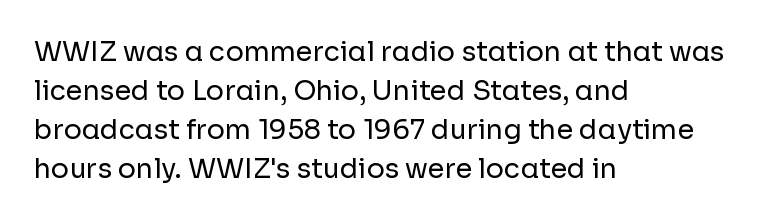
Q: Is the text bold? A: No.
Q: Is the text italic (slanted)? A: No, it is upright.
Q: Is the text underlined? A: No.
Q: How is the paragraph aligned? A: Left-aligned.
Q: Is the spacing between letters normal or unusually wide? A: Normal.
Q: Is the spacing between lines tight, normal or loose? A: Normal.
